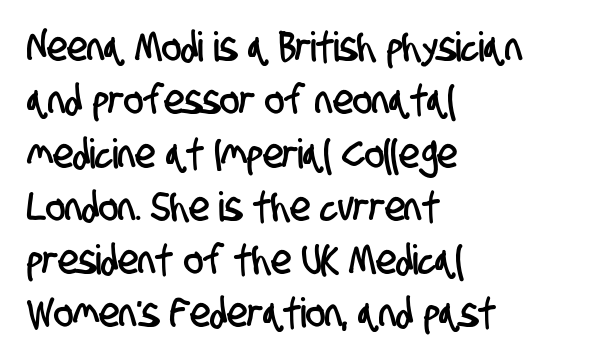
Q: Is the typeface a serif or a sans-serif typeface? A: Sans-serif.
Q: Is the text underlined? A: No.
Q: How is the paragraph aligned? A: Left-aligned.
Q: Is the spacing between letters normal or unusually wide? A: Normal.
Q: Is the spacing between lines tight, normal or loose? A: Normal.
Q: Width (condensed, normal, or wide)? A: Condensed.
Q: Stroke contrast? A: Low.
Q: x-height? A: Large.
Q: Monospaced? A: No.
